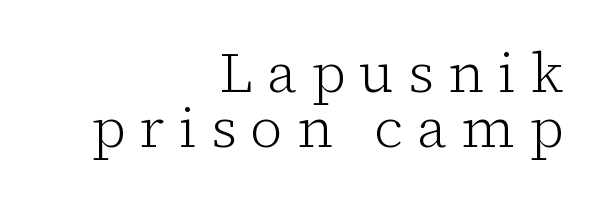
Q: Is the text bold? A: No.
Q: Is the text italic (slanted)? A: No, it is upright.
Q: Is the typeface a serif or a sans-serif typeface? A: Serif.
Q: Is the text underlined? A: No.
Q: How is the paragraph aligned? A: Right-aligned.
Q: Is the spacing between letters normal or unusually wide? A: Unusually wide.
Q: Is the spacing between lines tight, normal or loose? A: Tight.
Q: Width (condensed, normal, or wide)? A: Normal.
Q: Stroke contrast? A: Low.
Q: x-height? A: Medium.
Q: Monospaced? A: No.
